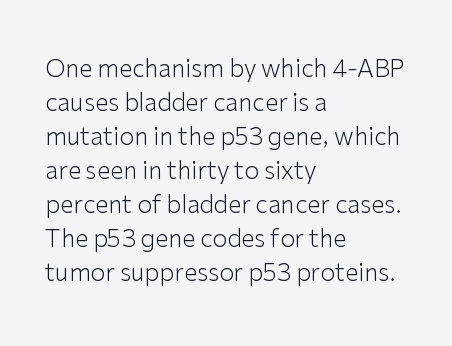
Q: Is the text bold? A: No.
Q: Is the text italic (slanted)? A: No, it is upright.
Q: Is the text underlined? A: No.
Q: How is the paragraph aligned? A: Left-aligned.
Q: Is the spacing between letters normal or unusually wide? A: Normal.
Q: Is the spacing between lines tight, normal or loose? A: Normal.
